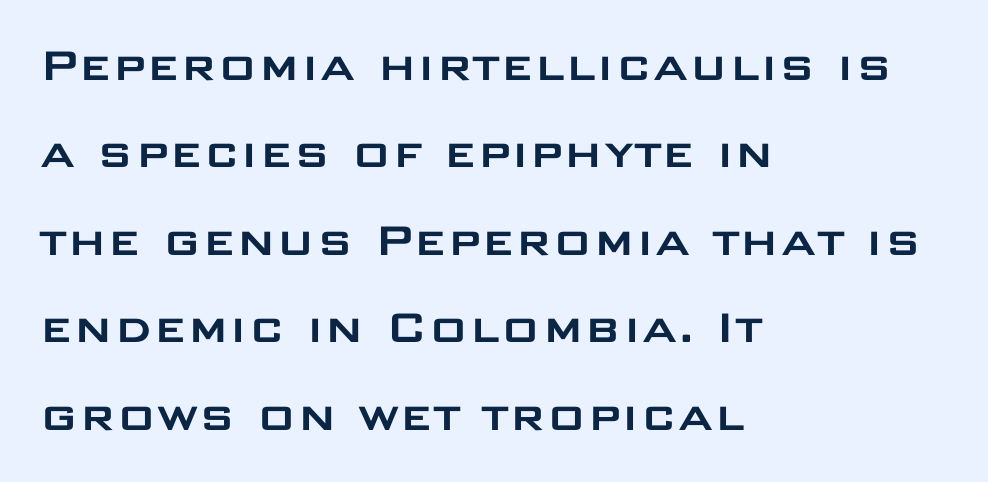
If you drew a line through each stem, it would be perfectly vertical. Caption: multi-line text, flush left, ragged right. Does the leading feel generous? No, just average. Unmarked baselines from the first word to the last. Font category for this specimen: sans-serif. Standard letterfit; no display-style spreading of the glyphs.
